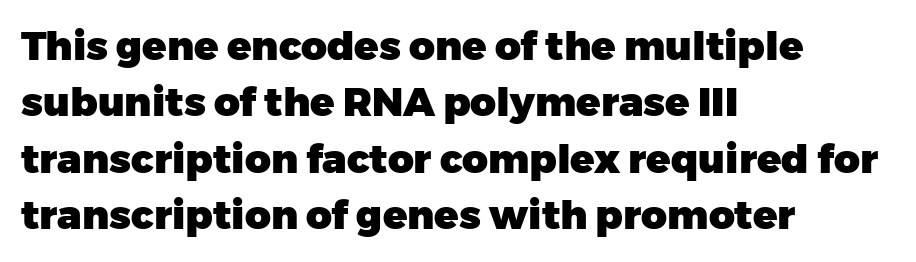
Q: Is the text bold? A: Yes.
Q: Is the text italic (slanted)? A: No, it is upright.
Q: Is the typeface a serif or a sans-serif typeface? A: Sans-serif.
Q: Is the text underlined? A: No.
Q: How is the paragraph aligned? A: Left-aligned.
Q: Is the spacing between letters normal or unusually wide? A: Normal.
Q: Is the spacing between lines tight, normal or loose? A: Normal.
Q: Width (condensed, normal, or wide)? A: Normal.
Q: Stroke contrast? A: Low.
Q: x-height? A: Medium.
Q: Monospaced? A: No.
